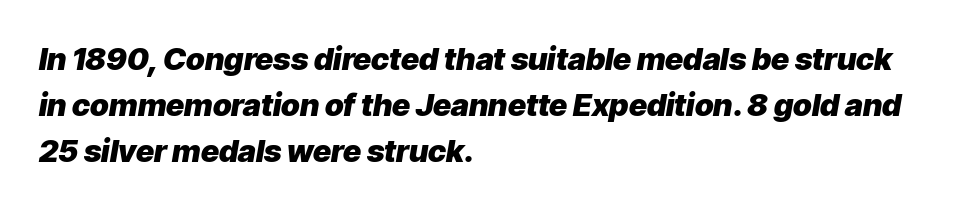
Q: Is the text bold? A: Yes.
Q: Is the text italic (slanted)? A: Yes, it leans right by about 9 degrees.
Q: Is the text underlined? A: No.
Q: How is the paragraph aligned? A: Left-aligned.
Q: Is the spacing between letters normal or unusually wide? A: Normal.
Q: Is the spacing between lines tight, normal or loose? A: Normal.
Q: Width (condensed, normal, or wide)? A: Normal.
Q: Stroke contrast? A: Low.
Q: x-height? A: Medium.
Q: Monospaced? A: No.
